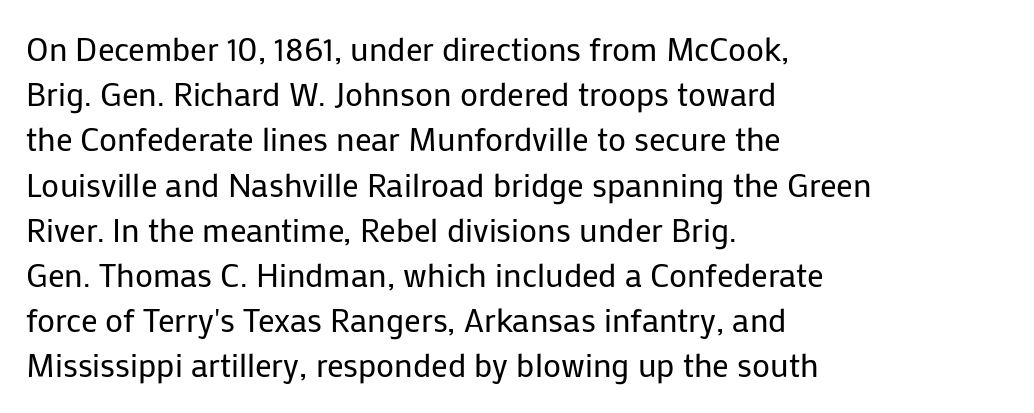
Varying glyph widths throughout — classic text-font behaviour. Underline: absent. The line texture is even and compact thanks to regular tracking. Does the type have serifs? No, each stem ends abruptly. What's the leading like? Ordinary, nothing unusual.
